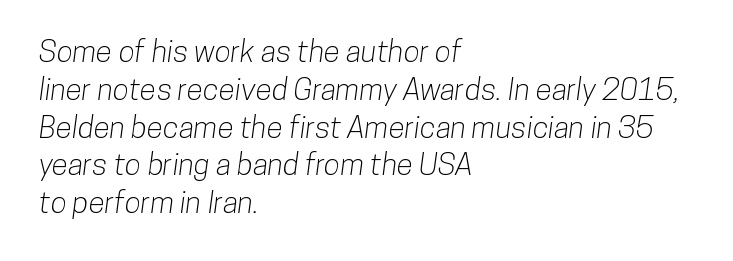
The image shows 30 px condensed sans-serif type; set left-aligned, normal line spacing (1.26x), normal letter spacing, not underlined; low stroke contrast and a medium x-height.
